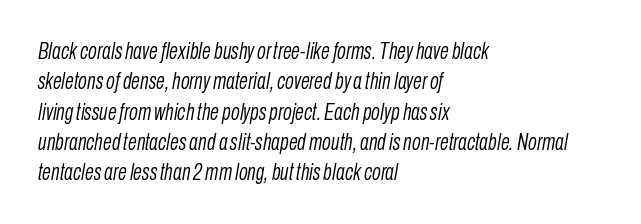
{"italic": "yes", "lean": "right", "slant_degrees": 10, "bold": "no", "underline": "no", "align": "left", "line_spacing": "normal", "line_spacing_ratio": 1.32, "letter_spacing": "normal", "letter_spacing_em": 0.0, "glyph_px": 23}
